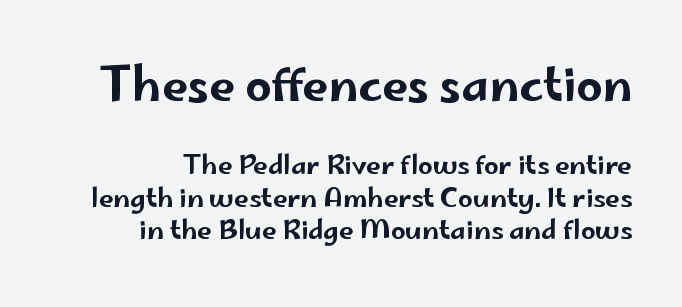
The image shows 46 px wide sans-serif type, upright; set right-aligned, normal line spacing (1.26x), normal letter spacing, not underlined; the first (top) block is 1.77x larger; low stroke contrast and a small x-height.
